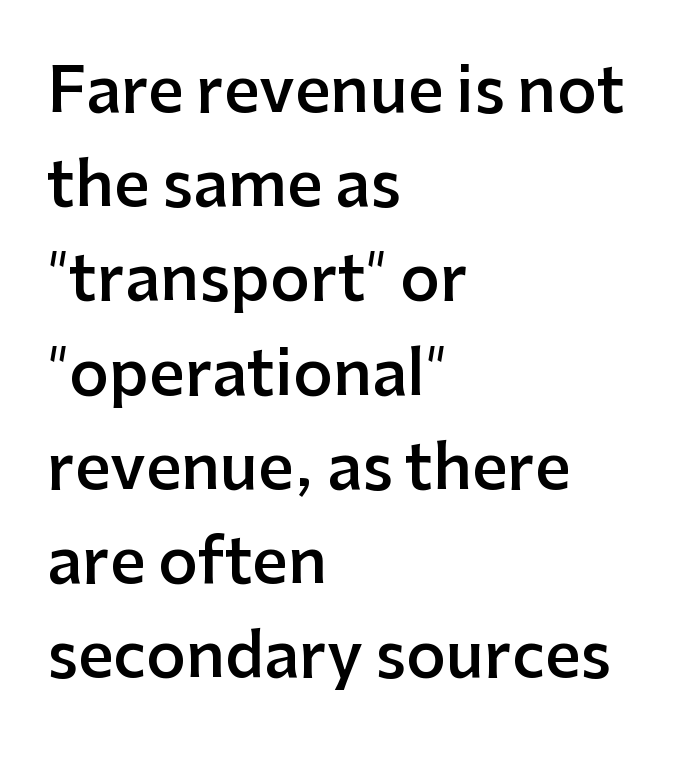
{"serif": "no", "italic": "no", "bold": "semi", "weight": "semibold", "width": "normal", "stroke_contrast": "low", "x_height": "medium", "monospaced": "no", "underline": "no", "align": "left", "line_spacing": "normal", "line_spacing_ratio": 1.52, "letter_spacing": "normal", "letter_spacing_em": 0.0, "glyph_px": 62}
